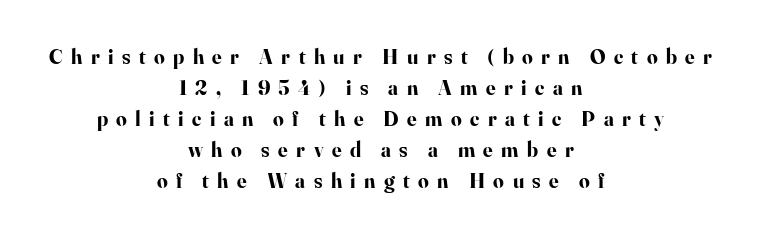
Look at the tracking — it's clearly loosened, letters drifting apart. Does the leading feel generous? No, just average. The strip under each line holds only bare page. Does the copy run flush right? No — it is centered line by line.
